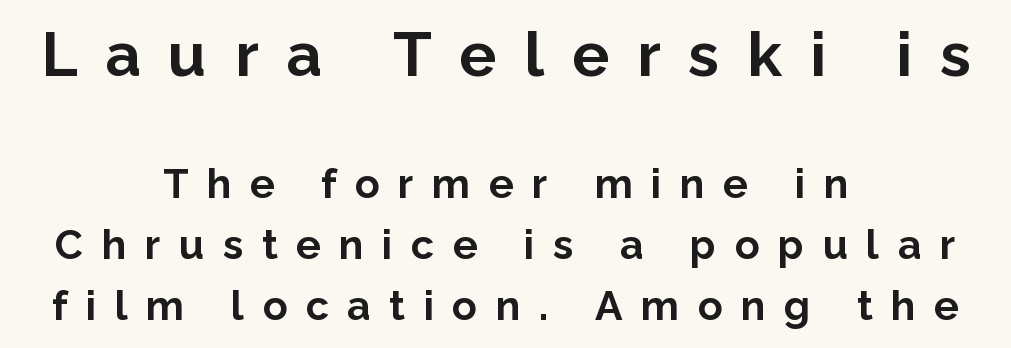
{"serif": "no", "italic": "no", "bold": "yes", "weight": "bold", "width": "normal", "stroke_contrast": "low", "x_height": "medium", "monospaced": "no", "underline": "no", "align": "center", "line_spacing": "normal", "line_spacing_ratio": 1.49, "letter_spacing": "wide", "letter_spacing_em": 0.45, "larger_block": "first", "size_ratio": 1.51, "glyph_px": 62}
